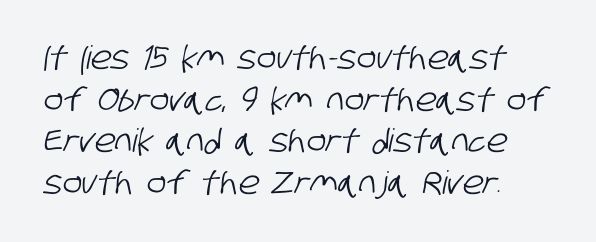
Layout note: lines flush left. Serif or sans? Sans — the stroke terminals are bare. Caption: standard tracking, unaltered. Normally led — the rows are evenly, conventionally spaced. Note the varied advance widths — an 'i' is clearly narrower than an 'm'.
